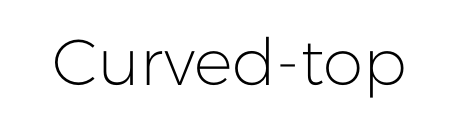
Q: Is the text bold? A: No.
Q: Is the text italic (slanted)? A: No, it is upright.
Q: Is the typeface a serif or a sans-serif typeface? A: Sans-serif.
Q: Is the text underlined? A: No.
Q: Is the spacing between letters normal or unusually wide? A: Normal.
Q: Width (condensed, normal, or wide)? A: Normal.
Q: Stroke contrast? A: Low.
Q: x-height? A: Medium.
Q: Monospaced? A: No.
